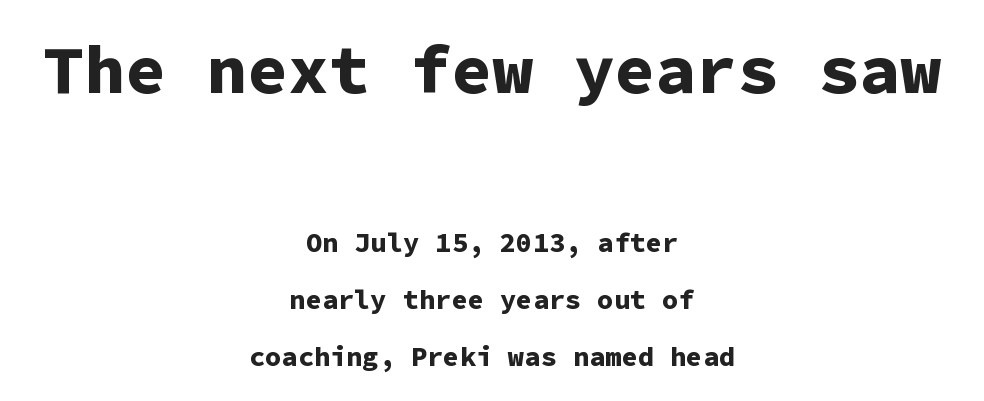
{"serif": "no", "italic": "no", "bold": "yes", "weight": "bold", "width": "normal", "stroke_contrast": "low", "x_height": "medium", "monospaced": "yes", "underline": "no", "align": "center", "line_spacing": "loose", "line_spacing_ratio": 2.12, "letter_spacing": "normal", "letter_spacing_em": 0.0, "larger_block": "first", "size_ratio": 2.52, "glyph_px": 68}
